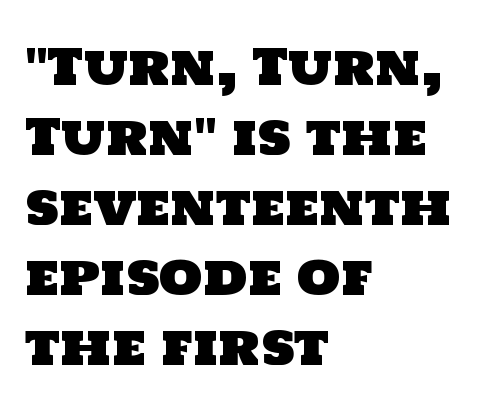
The image shows 50 px sans-serif type; set left-aligned, normal line spacing (1.4x), normal letter spacing, not underlined; low stroke contrast and a large x-height.
